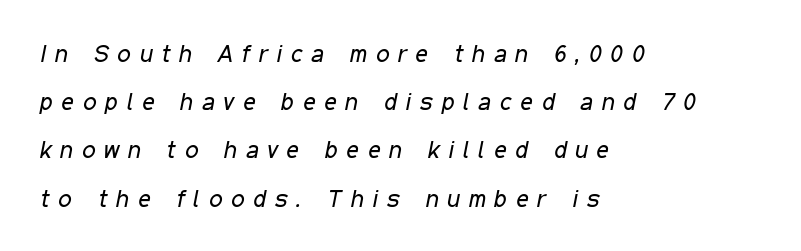
Q: Is the text bold? A: No.
Q: Is the text italic (slanted)? A: Yes, it leans right by about 11 degrees.
Q: Is the text underlined? A: No.
Q: How is the paragraph aligned? A: Left-aligned.
Q: Is the spacing between letters normal or unusually wide? A: Unusually wide.
Q: Is the spacing between lines tight, normal or loose? A: Loose.
